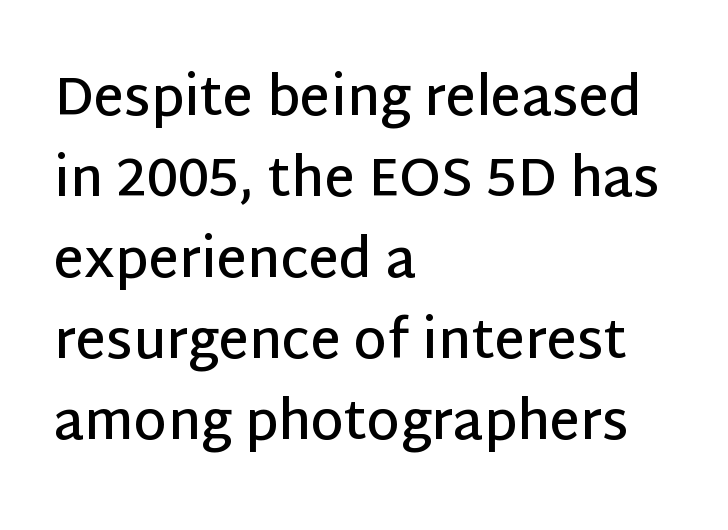
Slightly chunky letters — semibold, I'd say, not full bold. Spacing verdict: proportional, widths tailored to each character. Tracking here is standard; glyphs follow each other at the usual distance. A typesetter would call this leading conventional body-copy spacing.
